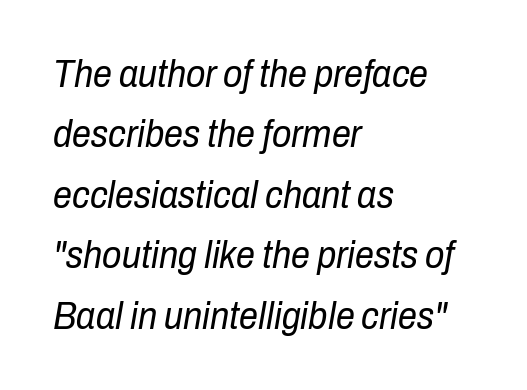
{"italic": "yes", "lean": "right", "slant_degrees": 10, "bold": "no", "weight": "regular", "width": "condensed", "stroke_contrast": "low", "x_height": "medium", "monospaced": "no", "underline": "no", "align": "left", "line_spacing": "normal", "line_spacing_ratio": 1.59, "letter_spacing": "normal", "letter_spacing_em": 0.0, "glyph_px": 38}
